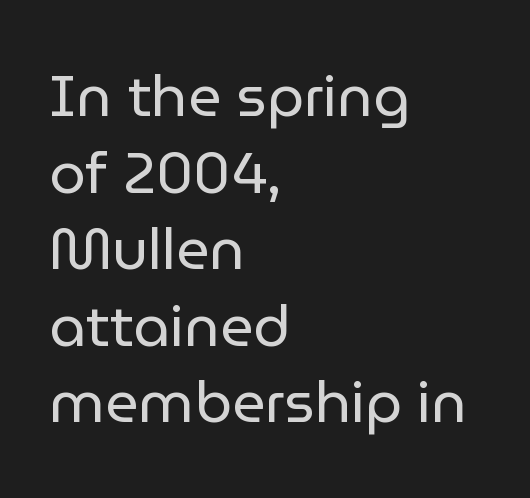
Check the space under the baseline: it is left empty. Evenly set lines give the paragraph a standard silhouette. These lines are rendered in a variable-pitch font. Caption: face not bold, strokes unweighted. Classification — sans serif.
